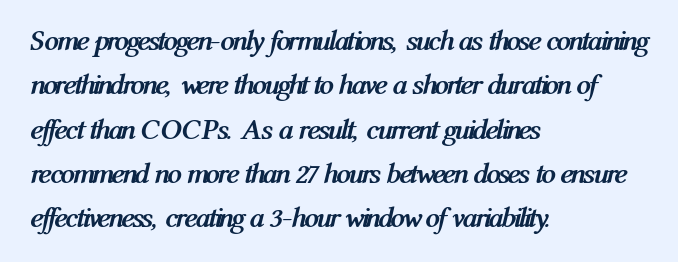
The image shows 29 px semibold, condensed type, italic (leaning right); set left-aligned, normal line spacing (1.53x), normal letter spacing, not underlined; medium stroke contrast and a medium x-height.
